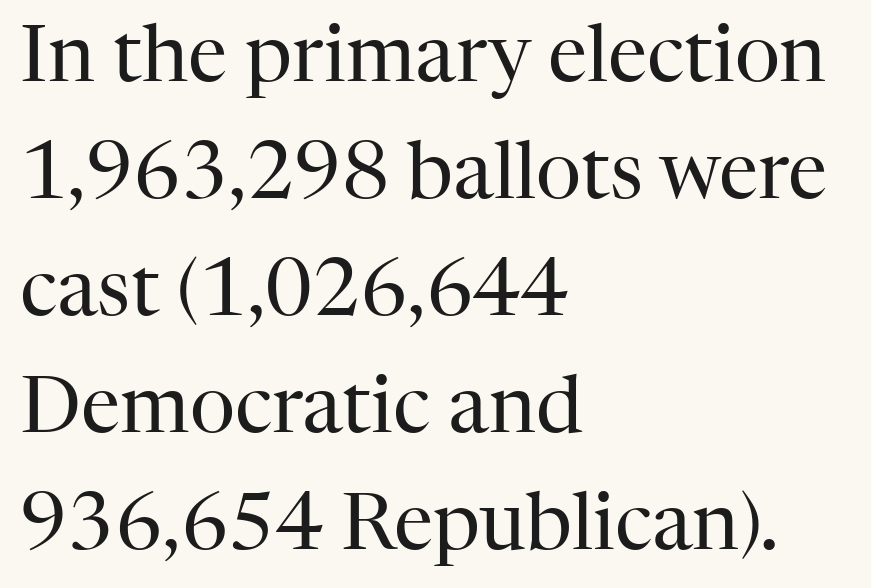
The image shows 79 px regular-weight serif type, upright; set left-aligned, normal line spacing (1.48x), normal letter spacing, not underlined; high stroke contrast and a medium x-height.
